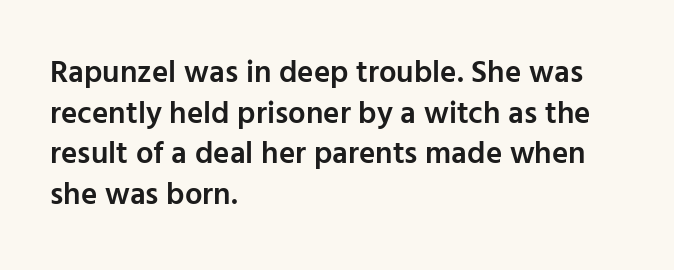
{"serif": "no", "italic": "no", "bold": "semi", "weight": "semibold", "width": "normal", "stroke_contrast": "low", "x_height": "medium", "monospaced": "no", "underline": "no", "align": "left", "line_spacing": "normal", "line_spacing_ratio": 1.31, "letter_spacing": "normal", "letter_spacing_em": 0.0, "glyph_px": 31}
